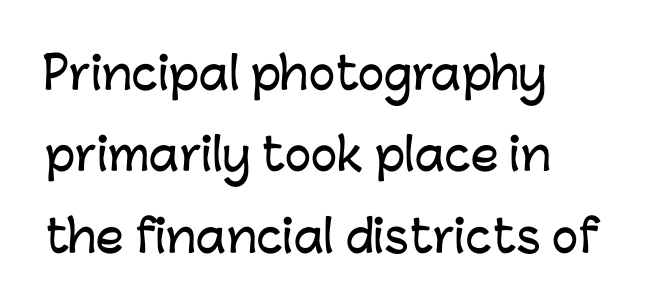
{"serif": "no", "italic": "no", "width": "normal", "stroke_contrast": "low", "x_height": "medium", "monospaced": "no", "underline": "no", "align": "left", "line_spacing_ratio": 1.85, "letter_spacing": "normal", "letter_spacing_em": 0.0, "glyph_px": 44}
